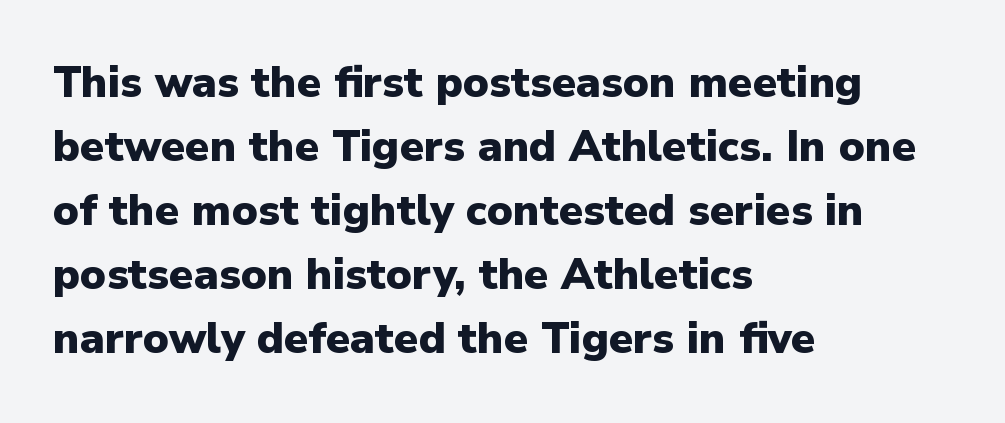
The letters stand straight up with perfectly vertical stems. The sample has been set heavy, in full bold. Here the glyphs are tracked normally, forming tight word shapes. Descenders hang freely into open space.
